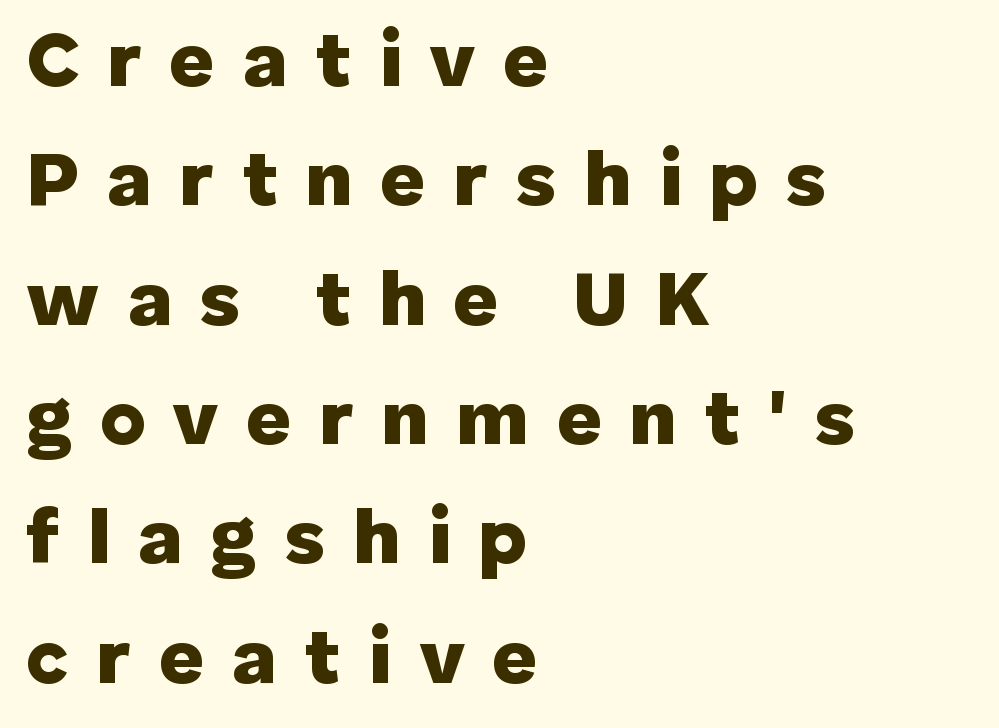
{"serif": "no", "italic": "no", "bold": "yes", "weight": "heavy", "width": "normal", "stroke_contrast": "low", "x_height": "medium", "monospaced": "no", "underline": "no", "align": "left", "line_spacing": "normal", "line_spacing_ratio": 1.53, "letter_spacing": "wide", "letter_spacing_em": 0.35, "glyph_px": 78}
